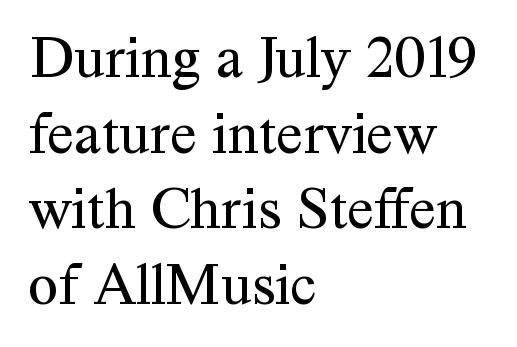
Q: Is the text bold? A: No.
Q: Is the text italic (slanted)? A: No, it is upright.
Q: Is the typeface a serif or a sans-serif typeface? A: Serif.
Q: Is the text underlined? A: No.
Q: How is the paragraph aligned? A: Left-aligned.
Q: Is the spacing between letters normal or unusually wide? A: Normal.
Q: Width (condensed, normal, or wide)? A: Normal.
Q: Stroke contrast? A: Medium.
Q: x-height? A: Medium.
Q: Monospaced? A: No.
